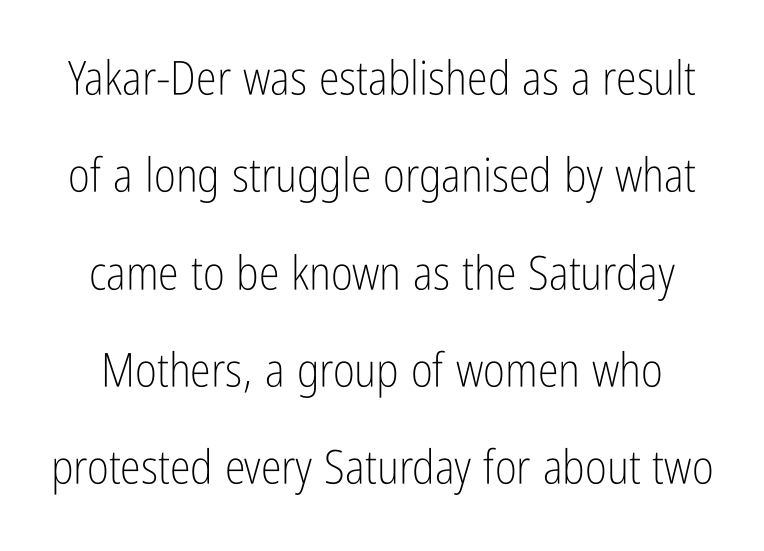
{"serif": "no", "italic": "no", "bold": "no", "weight": "light", "width": "condensed", "stroke_contrast": "low", "x_height": "medium", "monospaced": "no", "underline": "no", "line_spacing": "loose", "line_spacing_ratio": 2.07, "letter_spacing": "normal", "letter_spacing_em": 0.0, "glyph_px": 47}
